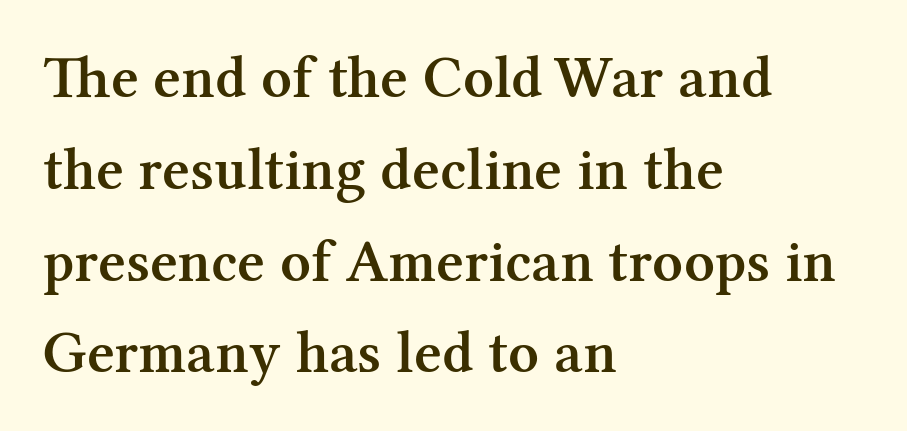
The image shows 60 px semibold serif type, upright; set left-aligned, normal line spacing (1.53x), normal letter spacing, not underlined; medium stroke contrast and a medium x-height.
